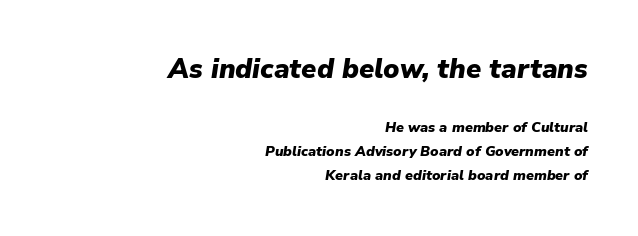
The image shows 27 px bold type, italic (leaning right); set right-aligned, normal line spacing (1.7x), normal letter spacing, not underlined; the first (top) block is 1.93x larger.
